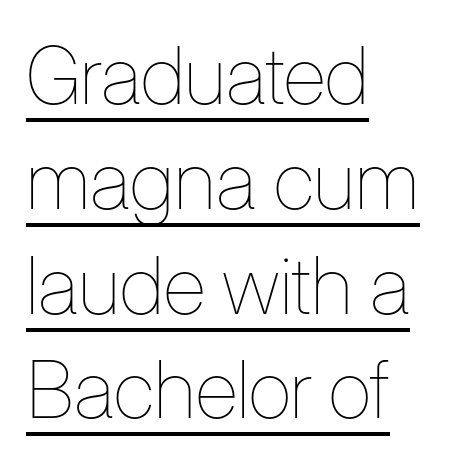
{"italic": "no", "bold": "no", "weight": "thin", "width": "condensed", "stroke_contrast": "low", "x_height": "medium", "monospaced": "no", "underline": "yes", "align": "left", "line_spacing": "normal", "line_spacing_ratio": 1.31, "letter_spacing": "normal", "letter_spacing_em": 0.0, "glyph_px": 80}
